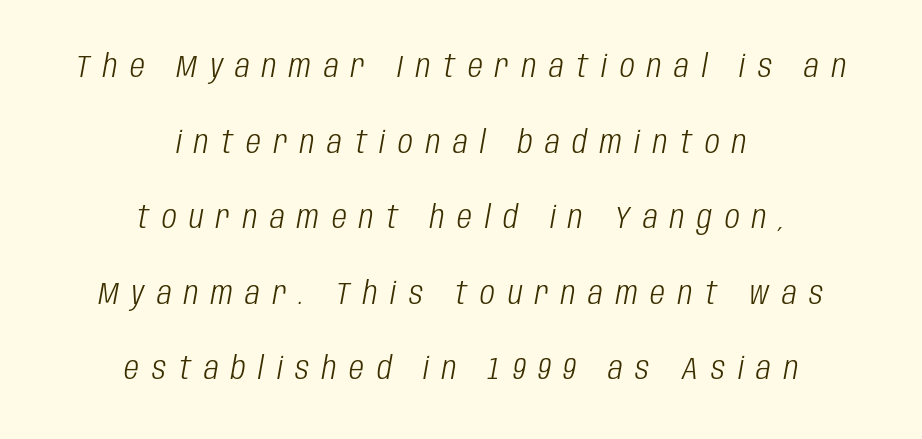
{"italic": "yes", "lean": "right", "slant_degrees": 10, "bold": "no", "weight": "light", "width": "condensed", "stroke_contrast": "low", "x_height": "large", "monospaced": "no", "underline": "no", "align": "center", "line_spacing": "loose", "line_spacing_ratio": 2.36, "letter_spacing": "wide", "letter_spacing_em": 0.4, "glyph_px": 32}
